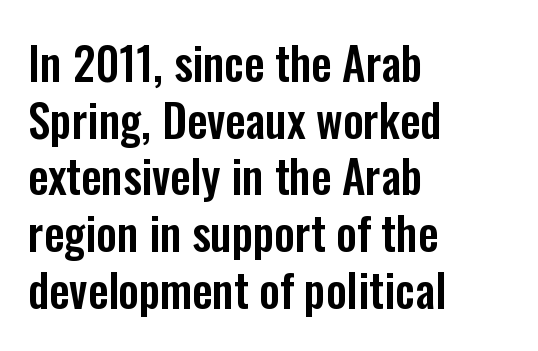
Regarding serifs, this sample does without them. Letter spacing: default. The passage shown stacks its lines at a standard gap. Notice how the passage keeps a crisp vertical edge on the left only.
